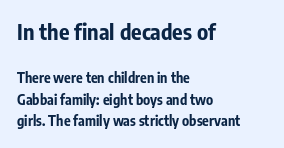
{"italic": "no", "bold": "yes", "underline": "no", "align": "left", "line_spacing": "normal", "line_spacing_ratio": 1.53, "letter_spacing": "normal", "letter_spacing_em": 0.0, "larger_block": "first", "size_ratio": 1.57, "glyph_px": 22}
